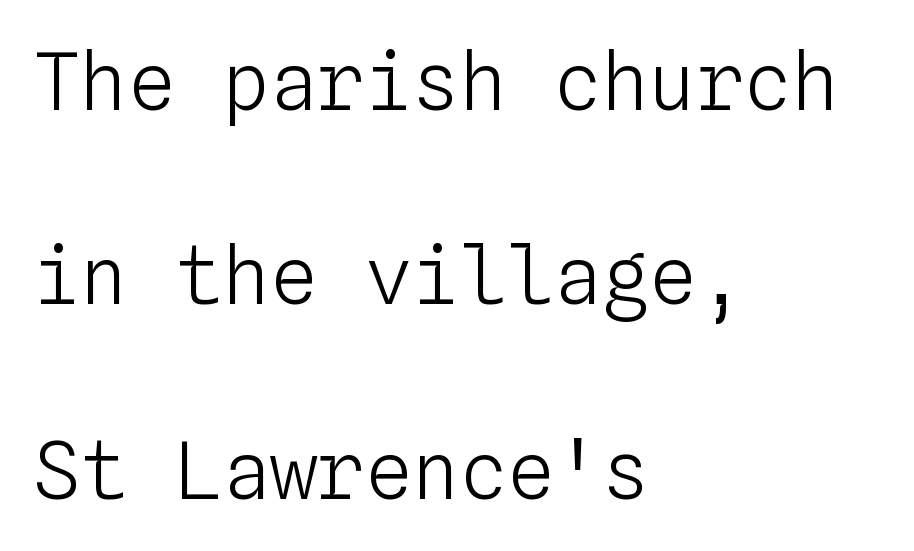
Q: Is the text bold? A: No.
Q: Is the text italic (slanted)? A: No, it is upright.
Q: Is the text underlined? A: No.
Q: How is the paragraph aligned? A: Left-aligned.
Q: Is the spacing between letters normal or unusually wide? A: Normal.
Q: Is the spacing between lines tight, normal or loose? A: Loose.
Q: Width (condensed, normal, or wide)? A: Normal.
Q: Stroke contrast? A: Low.
Q: x-height? A: Medium.
Q: Monospaced? A: Yes.
